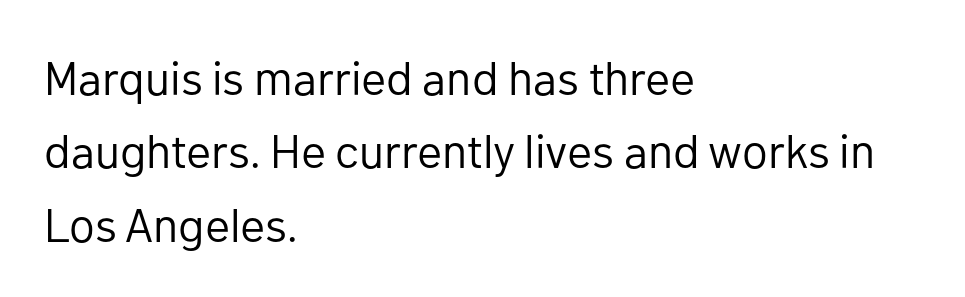
Q: Is the text bold? A: No.
Q: Is the text italic (slanted)? A: No, it is upright.
Q: Is the typeface a serif or a sans-serif typeface? A: Sans-serif.
Q: Is the text underlined? A: No.
Q: How is the paragraph aligned? A: Left-aligned.
Q: Is the spacing between letters normal or unusually wide? A: Normal.
Q: Is the spacing between lines tight, normal or loose? A: Normal.
Q: Width (condensed, normal, or wide)? A: Normal.
Q: Stroke contrast? A: Low.
Q: x-height? A: Medium.
Q: Monospaced? A: No.
